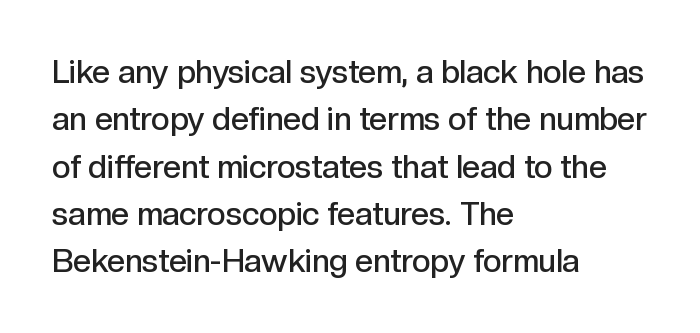
The image shows 32 px semibold sans-serif type, upright; set left-aligned, normal line spacing (1.48x), normal letter spacing, not underlined; a medium x-height.
